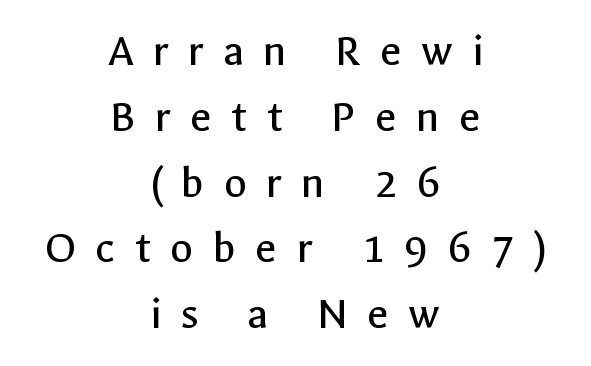
{"serif": "no", "italic": "no", "bold": "no", "weight": "regular", "width": "normal", "x_height": "medium", "monospaced": "no", "underline": "no", "align": "center", "line_spacing": "normal", "line_spacing_ratio": 1.4, "letter_spacing": "wide", "letter_spacing_em": 0.41, "glyph_px": 47}
